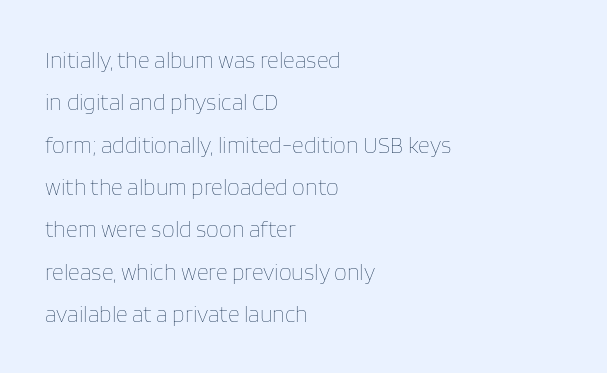
Alignment: flush left. The typesetting does not lean heavy: it is not bold. Quick note: not italic, upright. The string is rendered with underlining switched off. Students, note that the glyphs here touch the page at normal intervals.
